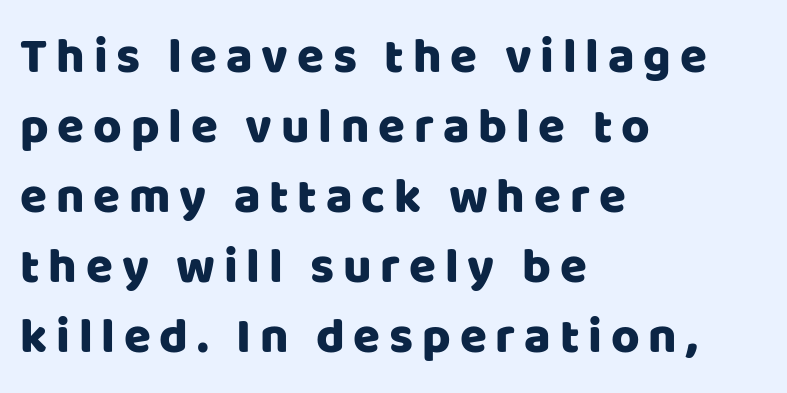
The image shows 49 px sans-serif type, upright; set left-aligned, normal line spacing (1.43x), not underlined; low stroke contrast and a large x-height.
